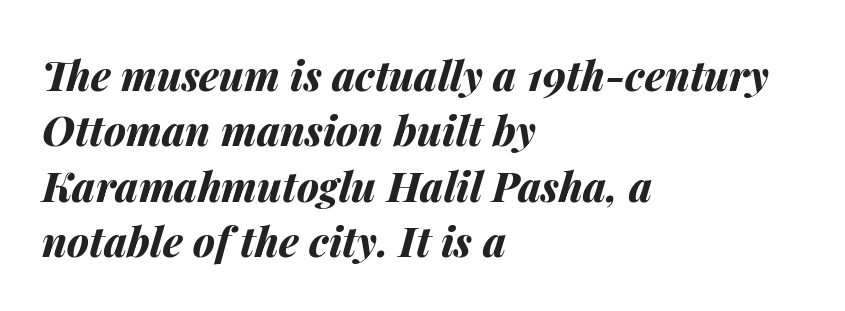
The image shows 41 px bold type, italic (leaning right); set left-aligned, normal line spacing (1.35x), normal letter spacing, not underlined; medium stroke contrast and a medium x-height.
